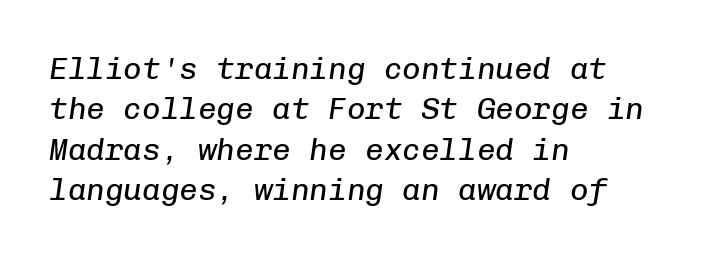
Q: Is the text bold? A: No.
Q: Is the text italic (slanted)? A: Yes, it leans right by about 8 degrees.
Q: Is the text underlined? A: No.
Q: How is the paragraph aligned? A: Left-aligned.
Q: Is the spacing between letters normal or unusually wide? A: Normal.
Q: Is the spacing between lines tight, normal or loose? A: Normal.
Q: Width (condensed, normal, or wide)? A: Normal.
Q: Stroke contrast? A: Low.
Q: x-height? A: Medium.
Q: Monospaced? A: Yes.
